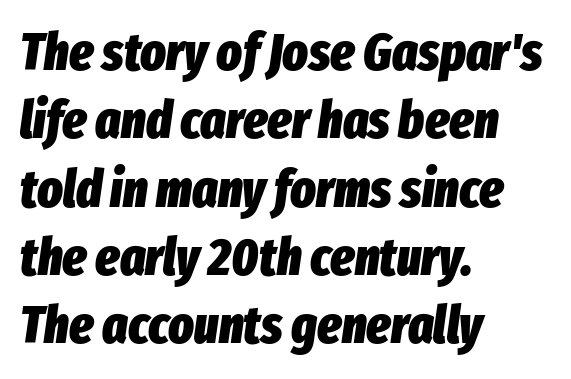
These lines carry a lot of weight — the face is fully bold. The passage shown leans; its letterforms are oblique. These lines stack with their left ends in a neat column. Each new line begins a customary step beneath the previous one.
